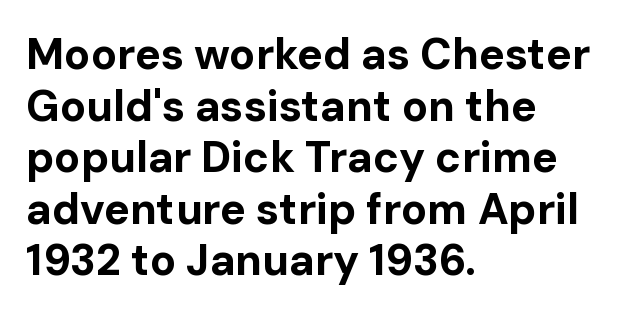
Q: Is the text bold? A: Yes.
Q: Is the text italic (slanted)? A: No, it is upright.
Q: Is the typeface a serif or a sans-serif typeface? A: Sans-serif.
Q: Is the text underlined? A: No.
Q: How is the paragraph aligned? A: Left-aligned.
Q: Is the spacing between letters normal or unusually wide? A: Normal.
Q: Width (condensed, normal, or wide)? A: Normal.
Q: Stroke contrast? A: Low.
Q: x-height? A: Medium.
Q: Monospaced? A: No.
